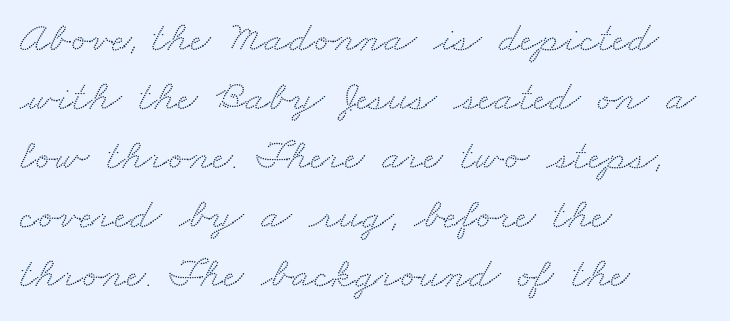
{"serif": "yes", "width": "wide", "stroke_contrast": "medium", "x_height": "small", "monospaced": "no", "underline": "no", "align": "left", "line_spacing": "normal", "line_spacing_ratio": 1.34, "letter_spacing": "normal", "letter_spacing_em": 0.0, "glyph_px": 44}
